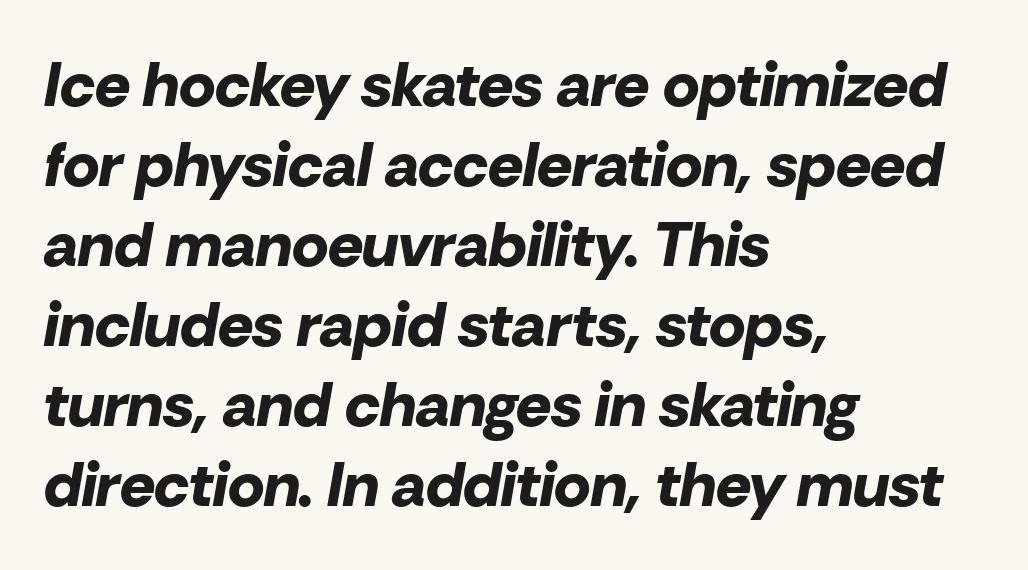
Q: Is the text bold? A: Yes.
Q: Is the text italic (slanted)? A: Yes, it leans right by about 10 degrees.
Q: Is the text underlined? A: No.
Q: How is the paragraph aligned? A: Left-aligned.
Q: Is the spacing between letters normal or unusually wide? A: Normal.
Q: Is the spacing between lines tight, normal or loose? A: Normal.
Q: Width (condensed, normal, or wide)? A: Normal.
Q: Stroke contrast? A: Low.
Q: x-height? A: Medium.
Q: Monospaced? A: No.
